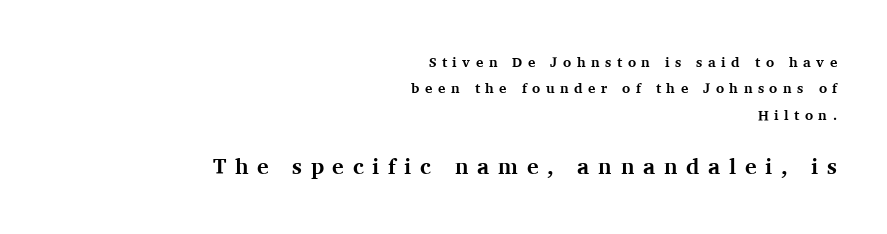
The image shows 22 px bold type, upright; set right-aligned, line spacing 1.89x, unusually wide letter spacing (+0.39 em), not underlined; the second (bottom) block is 1.57x larger.
